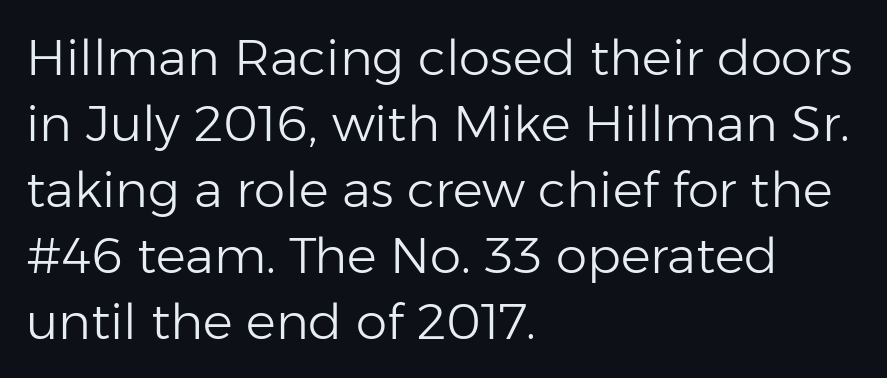
Stem width sits at or under what a default text font uses. You could not count columns in this text — the font is proportionally spaced. The type sits square on the baseline with zero lean. The type family on display is of the sans-serif kind. Does extra space separate the letters? No, they use regular spacing. Teacher's note: observe the even left margin — that is flush-left alignment.
